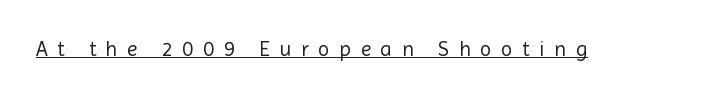
The specimen reads as upright at a glance. This reads as an unemphasized weight, regular at the heaviest. Does extra space separate the letters? Yes, quite a lot of it. This sample carries an underscore along the baseline area.
